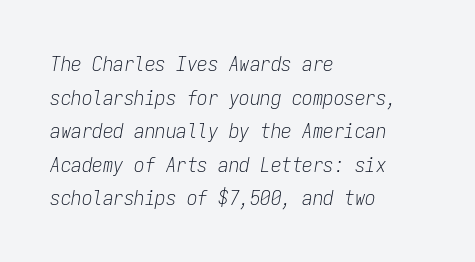
The image shows 21 px text type, italic (leaning right); set left-aligned, normal line spacing (1.6x), normal letter spacing, not underlined.
